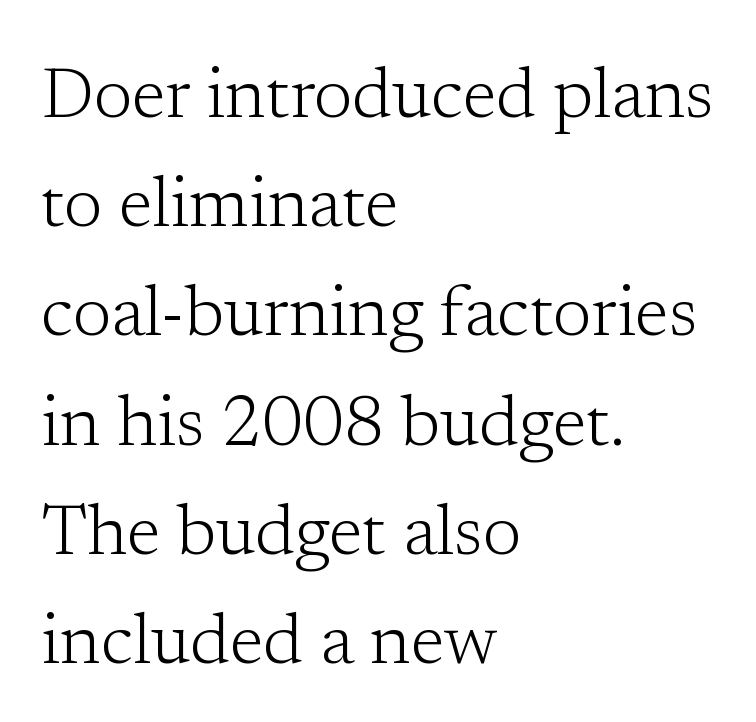
The typeface chosen for these lines features serifs. Counters stay open thanks to moderate or lighter strokes. Is the block centered? No — it sits flush against the left margin. This rendering leaves character spacing at its baseline value. Proportional: the letters do not fall into vertical columns.
